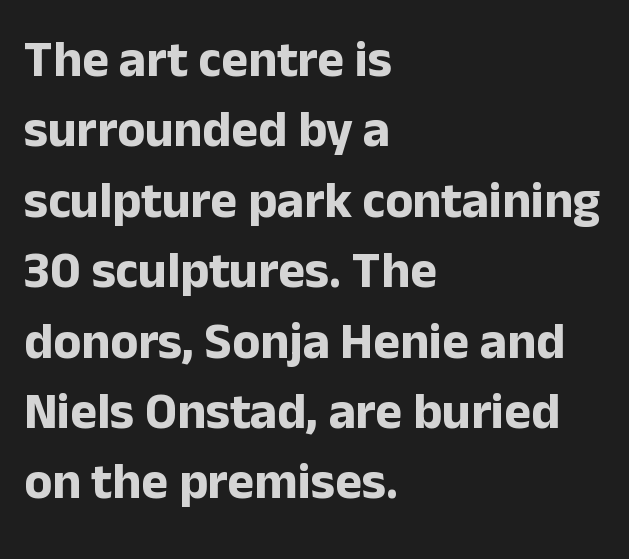
Chunky letters — that's bold for sure. You can tell from the bare stems that sans-serif type was used. Normally led — the rows are evenly, conventionally spaced. Does the lettering tilt? It doesn't — this is upright.
